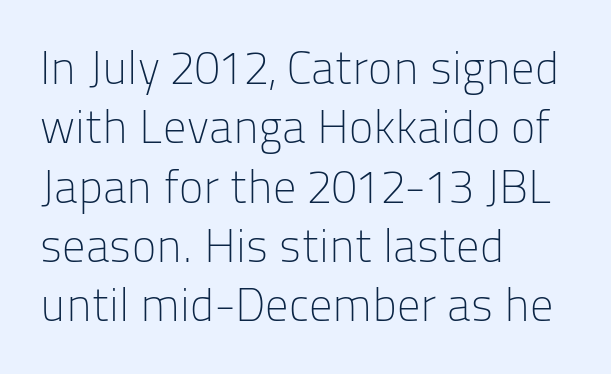
{"serif": "no", "italic": "no", "bold": "no", "weight": "light", "width": "normal", "stroke_contrast": "low", "x_height": "medium", "monospaced": "no", "underline": "no", "align": "left", "line_spacing": "normal", "line_spacing_ratio": 1.29, "letter_spacing": "normal", "letter_spacing_em": 0.0, "glyph_px": 46}
